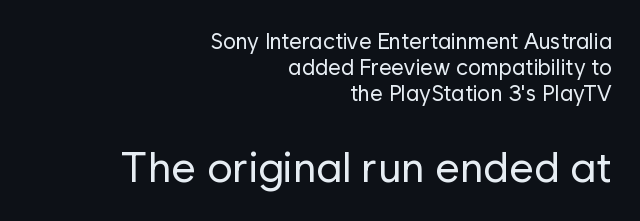
The image shows 43 px regular-weight sans-serif type, upright; set right-aligned, line spacing 1.19x, normal letter spacing, not underlined; the second (bottom) block is 1.95x larger; low stroke contrast and a medium x-height.
